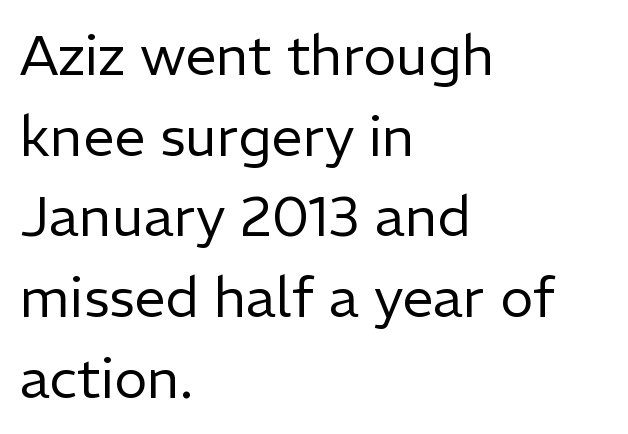
The image shows 56 px regular-weight sans-serif type, upright; set left-aligned, normal line spacing (1.44x), normal letter spacing, not underlined; low stroke contrast and a medium x-height.
